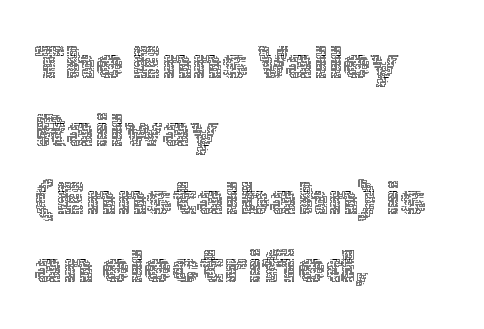
{"italic": "no", "bold": "no", "weight": "thin", "width": "normal", "x_height": "medium", "monospaced": "no", "underline": "no", "align": "left", "line_spacing": "normal", "line_spacing_ratio": 1.51, "letter_spacing": "normal", "letter_spacing_em": 0.0, "glyph_px": 45}
